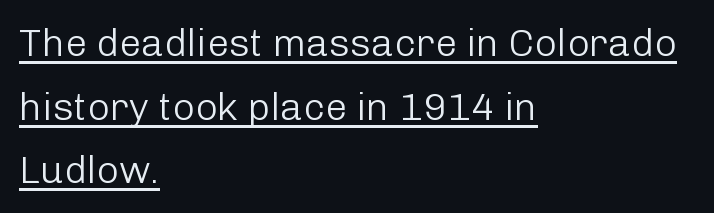
The image shows 39 px light sans-serif type, upright; set left-aligned, normal line spacing (1.63x), normal letter spacing, underlined; low stroke contrast and a medium x-height.
